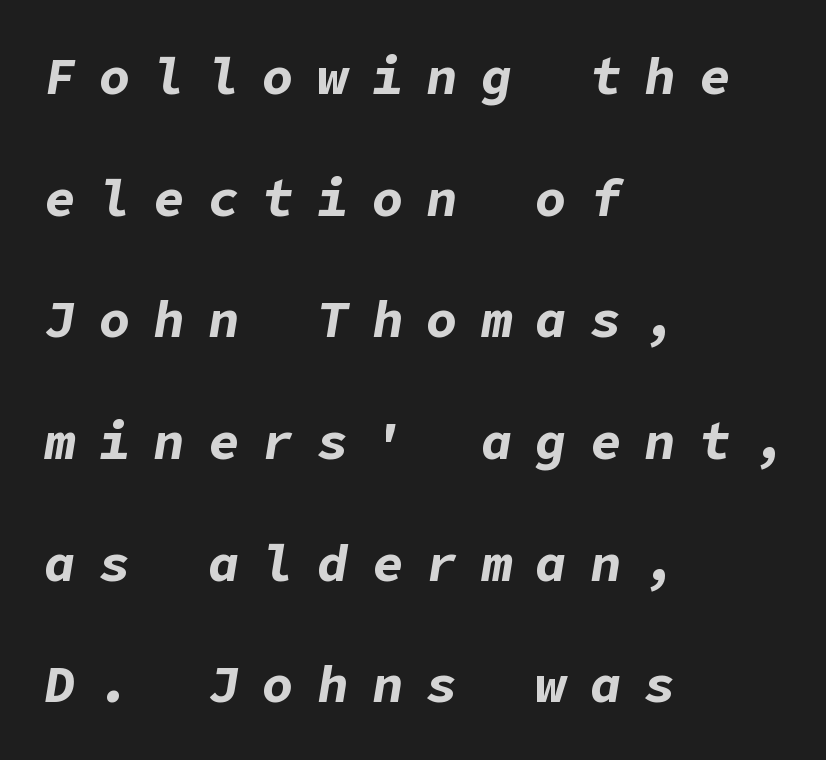
{"italic": "yes", "lean": "right", "slant_degrees": 9, "bold": "yes", "weight": "bold", "width": "normal", "stroke_contrast": "low", "x_height": "medium", "underline": "no", "align": "left", "line_spacing": "loose", "line_spacing_ratio": 2.34, "letter_spacing": "wide", "letter_spacing_em": 0.45, "glyph_px": 52}
